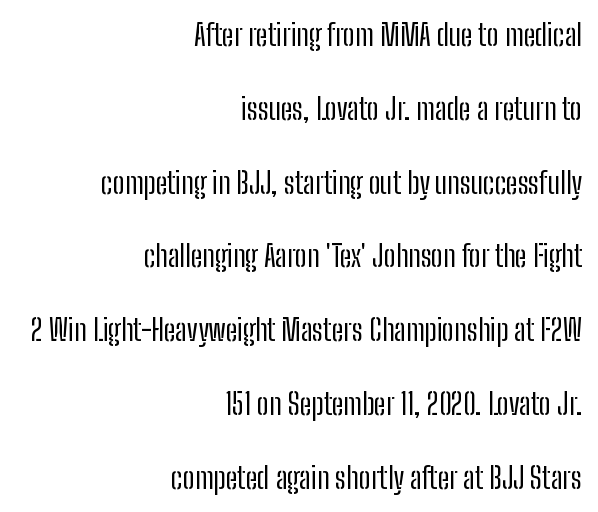
The image shows 30 px regular-weight, condensed sans-serif type, upright; set right-aligned, loose line spacing (2.46x), normal letter spacing, not underlined; low stroke contrast and a medium x-height.
